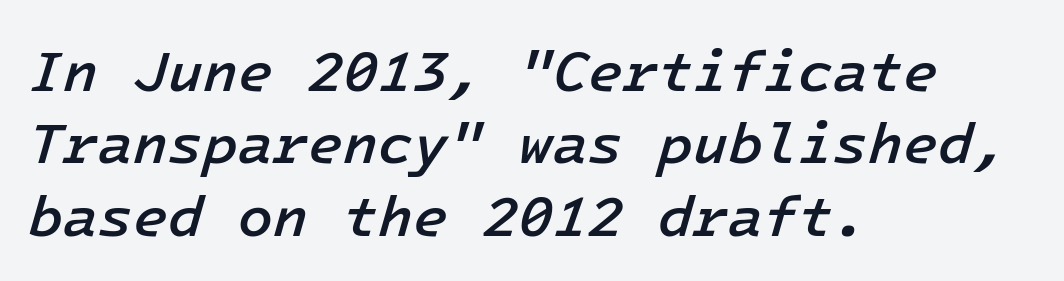
Q: Is the text bold? A: Semi-bold.
Q: Is the text italic (slanted)? A: Yes, it leans right by about 16 degrees.
Q: Is the text underlined? A: No.
Q: How is the paragraph aligned? A: Left-aligned.
Q: Is the spacing between letters normal or unusually wide? A: Normal.
Q: Is the spacing between lines tight, normal or loose? A: Normal.
Q: Width (condensed, normal, or wide)? A: Normal.
Q: Stroke contrast? A: Low.
Q: x-height? A: Medium.
